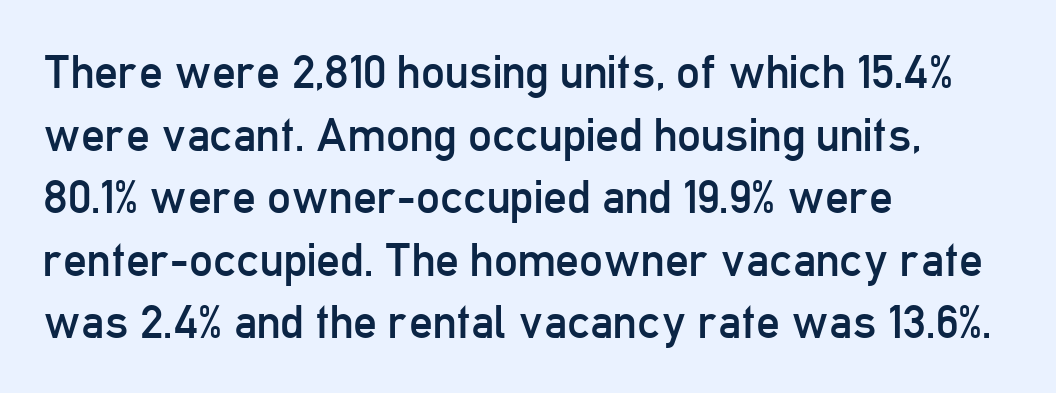
{"serif": "no", "italic": "no", "bold": "no", "weight": "regular", "width": "condensed", "stroke_contrast": "low", "x_height": "medium", "monospaced": "no", "underline": "no", "align": "left", "line_spacing": "normal", "line_spacing_ratio": 1.33, "letter_spacing": "normal", "letter_spacing_em": 0.0, "glyph_px": 47}
